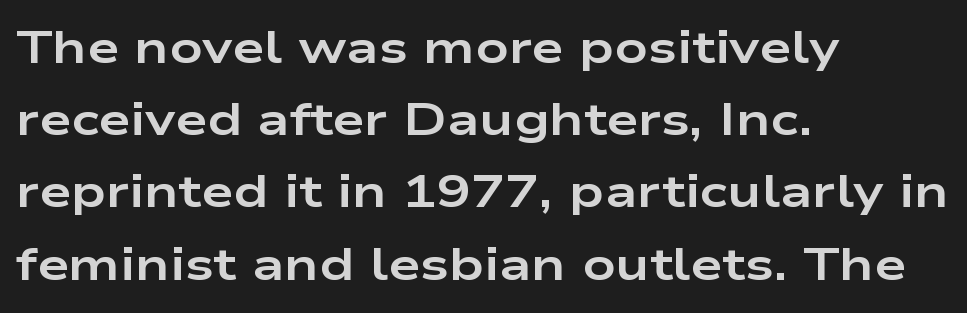
{"serif": "no", "italic": "no", "bold": "yes", "weight": "bold", "width": "wide", "stroke_contrast": "low", "x_height": "medium", "monospaced": "no", "underline": "no", "align": "left", "line_spacing": "normal", "line_spacing_ratio": 1.57, "letter_spacing": "normal", "letter_spacing_em": 0.0, "glyph_px": 46}
